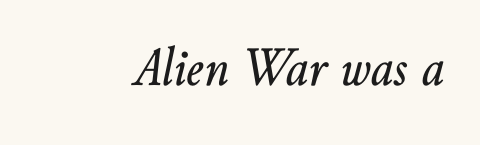
{"italic": "yes", "lean": "right", "slant_degrees": 10, "width": "normal", "stroke_contrast": "low", "x_height": "small", "monospaced": "no", "underline": "no", "letter_spacing": "normal", "letter_spacing_em": 0.0, "glyph_px": 55}
